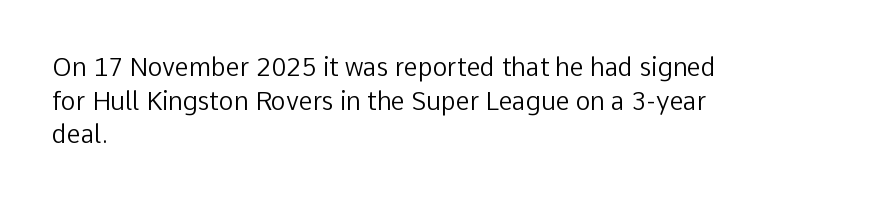
Q: Is the text bold? A: No.
Q: Is the text italic (slanted)? A: No, it is upright.
Q: Is the text underlined? A: No.
Q: How is the paragraph aligned? A: Left-aligned.
Q: Is the spacing between letters normal or unusually wide? A: Normal.
Q: Is the spacing between lines tight, normal or loose? A: Normal.
